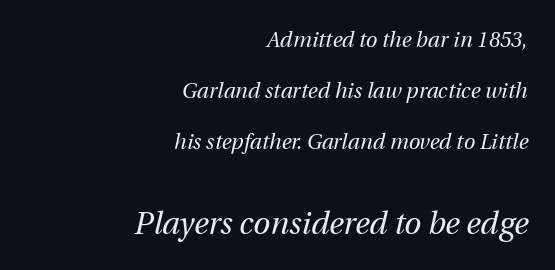
Q: Is the text bold? A: No.
Q: Is the text italic (slanted)? A: Yes, it leans right by about 12 degrees.
Q: Is the text underlined? A: No.
Q: How is the paragraph aligned? A: Right-aligned.
Q: Is the spacing between letters normal or unusually wide? A: Normal.
Q: Is the spacing between lines tight, normal or loose? A: Loose.
Q: Which block of text is set in a larger size, the first (top) or the second (bottom)? A: The second (bottom) one.
Q: Width (condensed, normal, or wide)? A: Normal.
Q: Stroke contrast? A: Medium.
Q: x-height? A: Medium.
Q: Monospaced? A: No.
